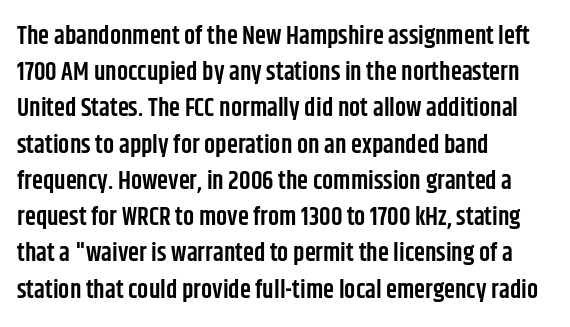
The image shows 25 px text type, upright; set left-aligned, normal line spacing (1.45x), normal letter spacing, not underlined.
